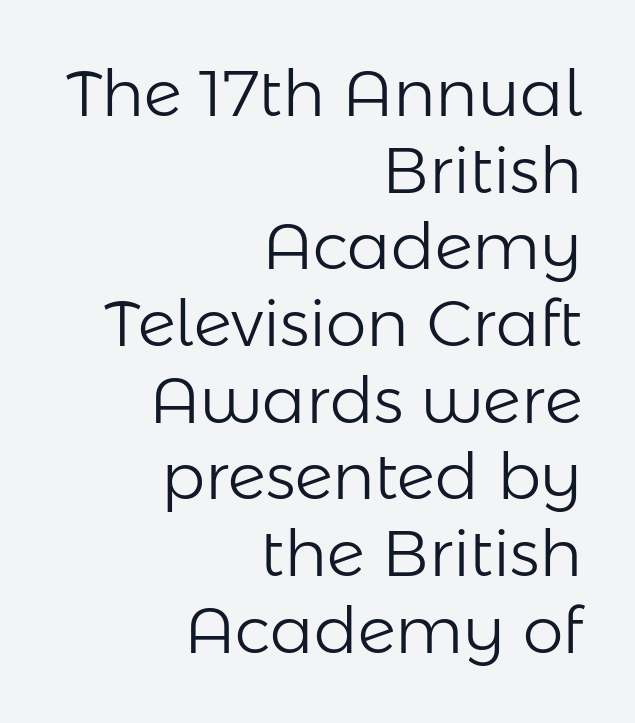
Q: Is the text bold? A: No.
Q: Is the text italic (slanted)? A: No, it is upright.
Q: Is the typeface a serif or a sans-serif typeface? A: Sans-serif.
Q: Is the text underlined? A: No.
Q: How is the paragraph aligned? A: Right-aligned.
Q: Is the spacing between letters normal or unusually wide? A: Normal.
Q: Width (condensed, normal, or wide)? A: Normal.
Q: Stroke contrast? A: Low.
Q: x-height? A: Medium.
Q: Monospaced? A: No.
